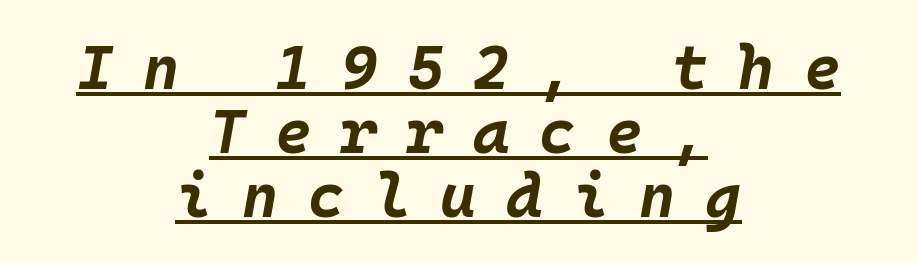
{"italic": "yes", "lean": "right", "slant_degrees": 10, "bold": "yes", "weight": "bold", "width": "normal", "stroke_contrast": "low", "x_height": "large", "monospaced": "yes", "underline": "yes", "align": "center", "line_spacing": "tight", "line_spacing_ratio": 1.03, "letter_spacing": "wide", "letter_spacing_em": 0.48, "glyph_px": 62}
